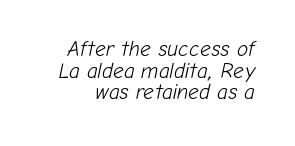
{"italic": "yes", "lean": "right", "slant_degrees": 12, "bold": "no", "underline": "no", "line_spacing": "tight", "line_spacing_ratio": 1.03, "letter_spacing": "normal", "letter_spacing_em": 0.0, "glyph_px": 21}
